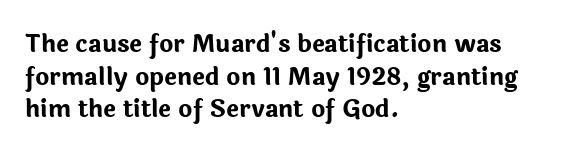
{"italic": "no", "bold": "yes", "underline": "no", "align": "left", "line_spacing": "normal", "line_spacing_ratio": 1.36, "letter_spacing": "normal", "letter_spacing_em": 0.0, "glyph_px": 24}
